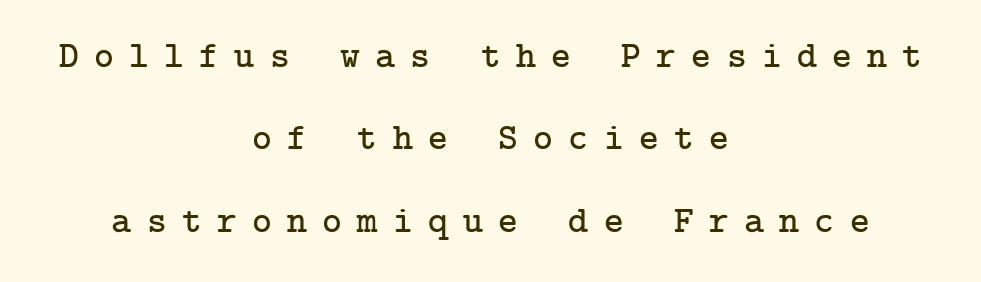
The image shows 38 px serif type, upright; set centered, loose line spacing (2.17x), unusually wide letter spacing (+0.4 em), not underlined; low stroke contrast and a medium x-height.
